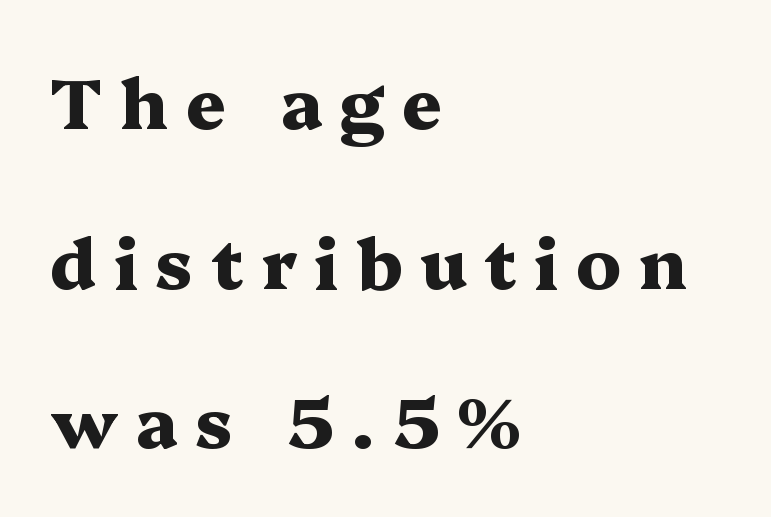
Q: Is the text bold? A: Yes.
Q: Is the text italic (slanted)? A: No, it is upright.
Q: Is the typeface a serif or a sans-serif typeface? A: Serif.
Q: Is the text underlined? A: No.
Q: How is the paragraph aligned? A: Left-aligned.
Q: Is the spacing between letters normal or unusually wide? A: Unusually wide.
Q: Is the spacing between lines tight, normal or loose? A: Loose.
Q: Width (condensed, normal, or wide)? A: Wide.
Q: Stroke contrast? A: Medium.
Q: x-height? A: Medium.
Q: Monospaced? A: No.
